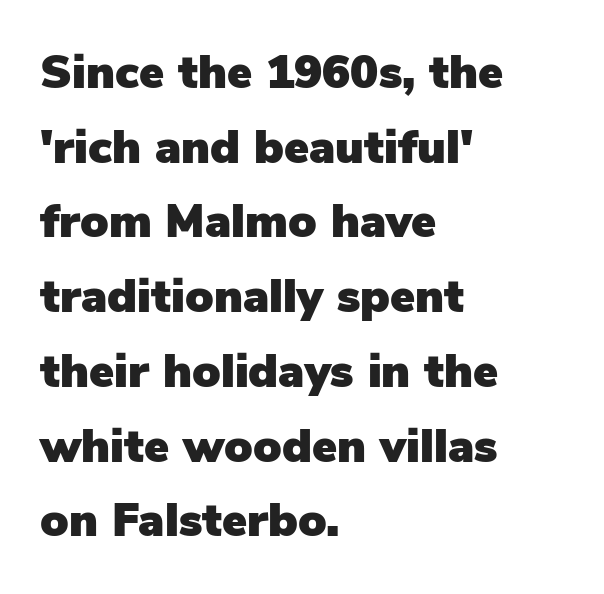
The image shows 47 px sans-serif type, upright; set left-aligned, normal line spacing (1.59x), normal letter spacing, not underlined; low stroke contrast and a medium x-height.
